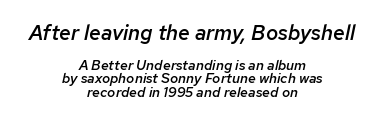
The image shows 21 px text type, italic (leaning right); set centered, tight line spacing (0.96x), normal letter spacing, not underlined; the first (top) block is 1.5x larger.
